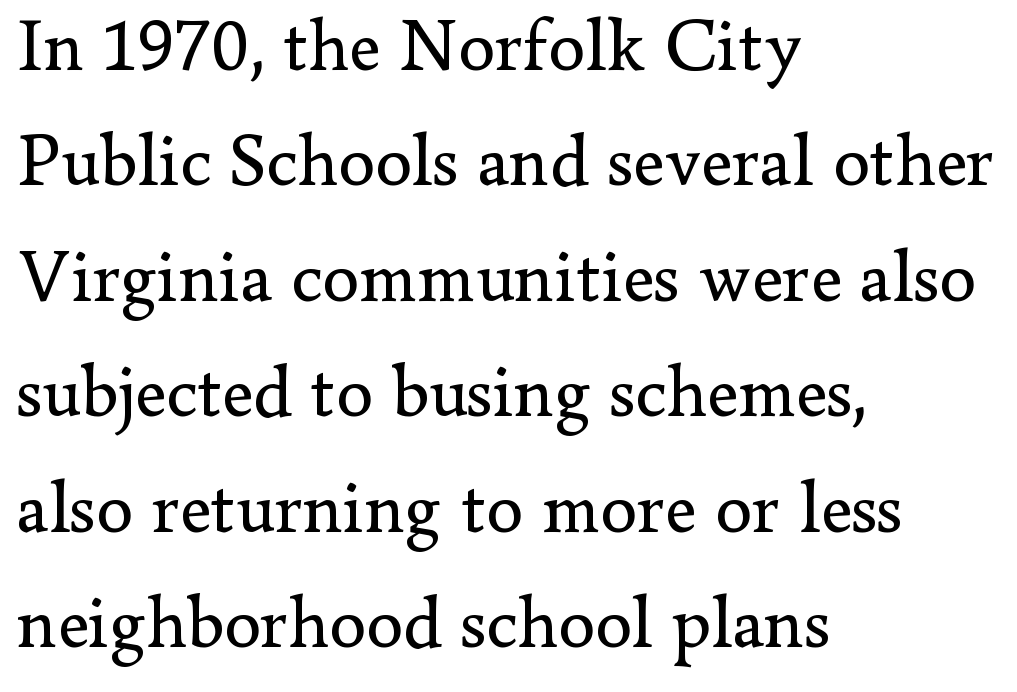
Italic? Not at all — the glyphs are vertical. Characters follow at the spacing the type designer built in. Type without underlining. The characters display serif detailing at their extremities. Stems and bowls with no extra thickness — not bold.
